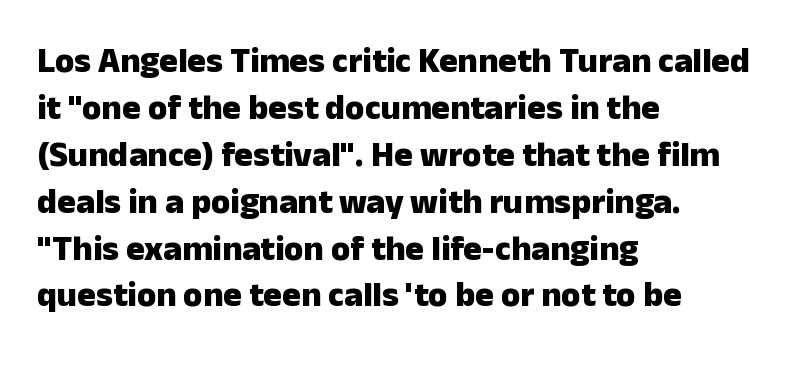
{"serif": "no", "italic": "no", "bold": "yes", "weight": "heavy", "width": "normal", "stroke_contrast": "low", "x_height": "medium", "monospaced": "no", "underline": "no", "align": "left", "line_spacing": "normal", "line_spacing_ratio": 1.34, "letter_spacing": "normal", "letter_spacing_em": 0.0, "glyph_px": 35}
